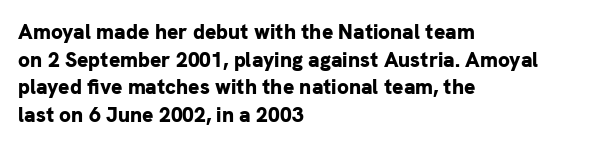
Q: Is the text bold? A: Yes.
Q: Is the text italic (slanted)? A: No, it is upright.
Q: Is the text underlined? A: No.
Q: How is the paragraph aligned? A: Left-aligned.
Q: Is the spacing between letters normal or unusually wide? A: Normal.
Q: Is the spacing between lines tight, normal or loose? A: Normal.
